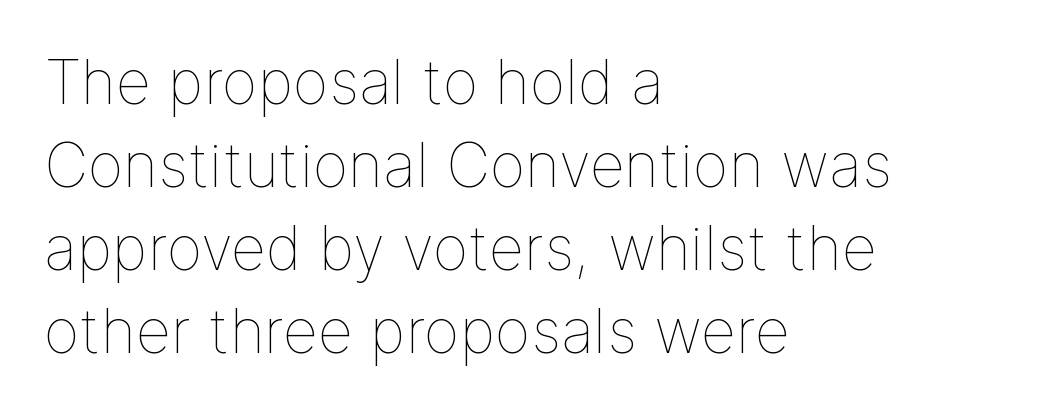
Q: Is the text bold? A: No.
Q: Is the text italic (slanted)? A: No, it is upright.
Q: Is the text underlined? A: No.
Q: How is the paragraph aligned? A: Left-aligned.
Q: Is the spacing between letters normal or unusually wide? A: Normal.
Q: Is the spacing between lines tight, normal or loose? A: Normal.
Q: Width (condensed, normal, or wide)? A: Normal.
Q: Stroke contrast? A: Low.
Q: x-height? A: Medium.
Q: Monospaced? A: No.
